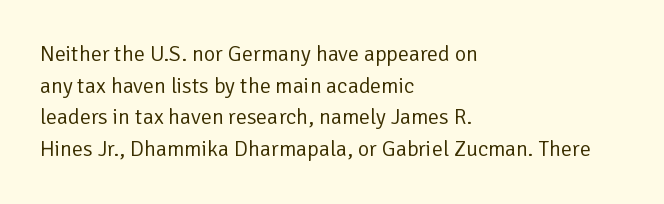
Ordinary non-slanted type is in use. Whoever set this chose a conventional vertical rhythm. Nothing unusual about the tracking: characters are spaced as the font intends. Every row of glyphs begins at an identical x-position on the left.
